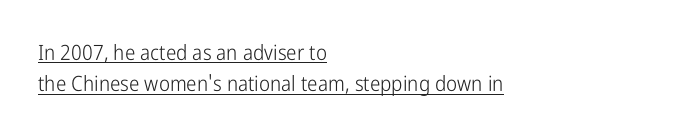
The image shows 21 px text type, upright; set left-aligned, normal line spacing (1.5x), normal letter spacing, underlined.
